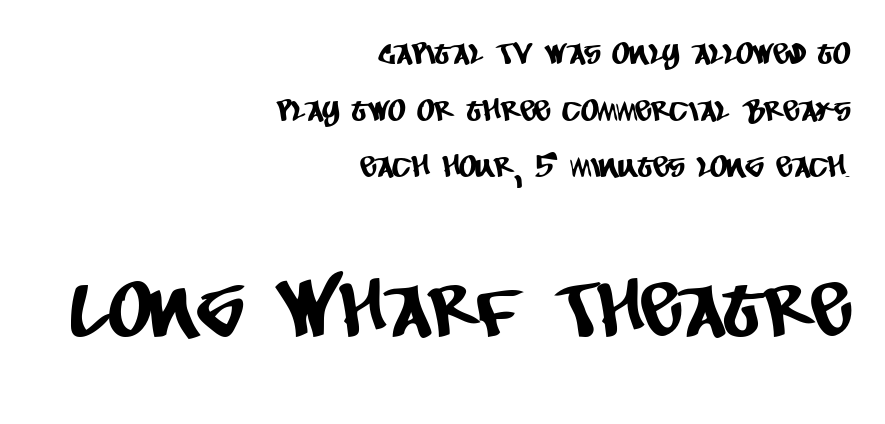
Q: Is the typeface a serif or a sans-serif typeface? A: Sans-serif.
Q: Is the text underlined? A: No.
Q: How is the paragraph aligned? A: Right-aligned.
Q: Is the spacing between letters normal or unusually wide? A: Normal.
Q: Which block of text is set in a larger size, the first (top) or the second (bottom)? A: The second (bottom) one.
Q: Width (condensed, normal, or wide)? A: Condensed.
Q: Stroke contrast? A: Low.
Q: x-height? A: Large.
Q: Monospaced? A: No.
